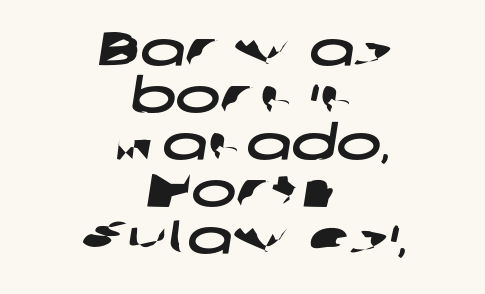
Q: Is the typeface a serif or a sans-serif typeface? A: Sans-serif.
Q: Is the text underlined? A: No.
Q: How is the paragraph aligned? A: Centered.
Q: Is the spacing between letters normal or unusually wide? A: Normal.
Q: Is the spacing between lines tight, normal or loose? A: Tight.
Q: Width (condensed, normal, or wide)? A: Wide.
Q: Stroke contrast? A: Low.
Q: x-height? A: Medium.
Q: Monospaced? A: No.
